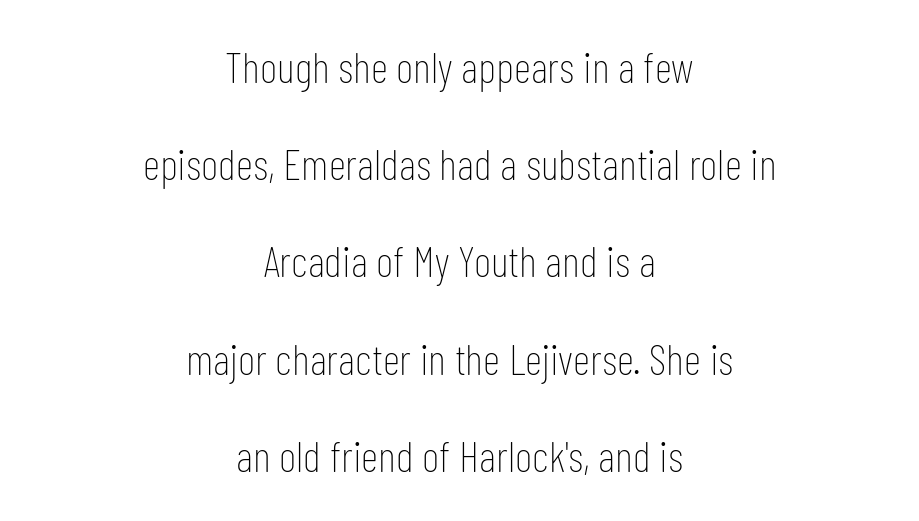
Q: Is the text bold? A: No.
Q: Is the text italic (slanted)? A: No, it is upright.
Q: Is the typeface a serif or a sans-serif typeface? A: Sans-serif.
Q: Is the text underlined? A: No.
Q: How is the paragraph aligned? A: Centered.
Q: Is the spacing between letters normal or unusually wide? A: Normal.
Q: Is the spacing between lines tight, normal or loose? A: Loose.
Q: Width (condensed, normal, or wide)? A: Condensed.
Q: Stroke contrast? A: Low.
Q: x-height? A: Medium.
Q: Monospaced? A: No.
